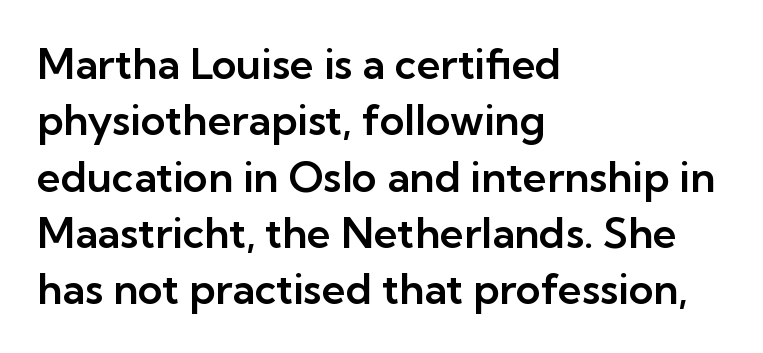
Q: Is the text italic (slanted)? A: No, it is upright.
Q: Is the typeface a serif or a sans-serif typeface? A: Sans-serif.
Q: Is the text underlined? A: No.
Q: How is the paragraph aligned? A: Left-aligned.
Q: Is the spacing between letters normal or unusually wide? A: Normal.
Q: Is the spacing between lines tight, normal or loose? A: Normal.
Q: Width (condensed, normal, or wide)? A: Normal.
Q: Stroke contrast? A: Low.
Q: x-height? A: Medium.
Q: Monospaced? A: No.
